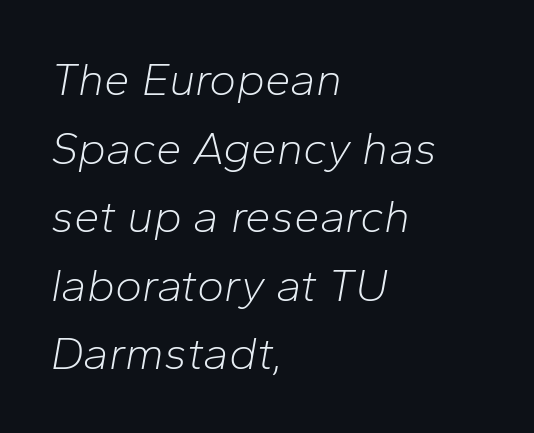
{"italic": "yes", "lean": "right", "slant_degrees": 10, "bold": "no", "weight": "light", "width": "normal", "stroke_contrast": "low", "x_height": "medium", "monospaced": "no", "underline": "no", "align": "left", "line_spacing": "normal", "line_spacing_ratio": 1.49, "letter_spacing": "normal", "letter_spacing_em": 0.0, "glyph_px": 46}
